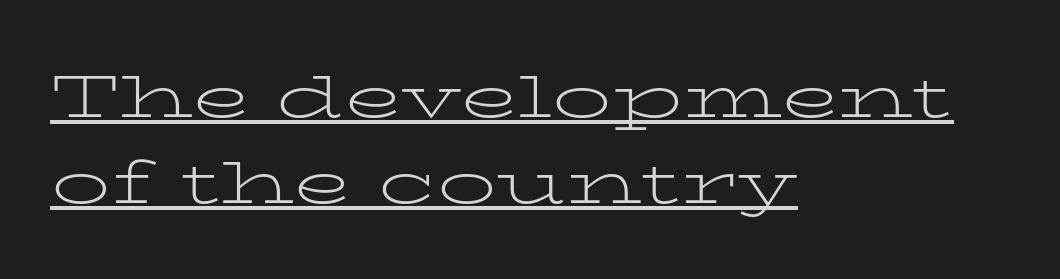
Q: Is the text bold? A: No.
Q: Is the text italic (slanted)? A: No, it is upright.
Q: Is the typeface a serif or a sans-serif typeface? A: Serif.
Q: Is the text underlined? A: Yes.
Q: How is the paragraph aligned? A: Left-aligned.
Q: Is the spacing between letters normal or unusually wide? A: Normal.
Q: Is the spacing between lines tight, normal or loose? A: Normal.
Q: Width (condensed, normal, or wide)? A: Wide.
Q: Stroke contrast? A: Low.
Q: x-height? A: Medium.
Q: Monospaced? A: No.
